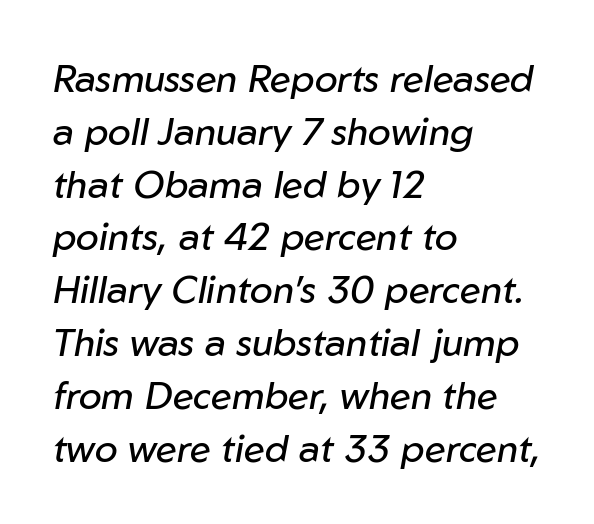
{"italic": "yes", "lean": "right", "slant_degrees": 10, "bold": "no", "weight": "regular", "width": "normal", "stroke_contrast": "low", "x_height": "medium", "monospaced": "no", "underline": "no", "align": "left", "line_spacing": "normal", "line_spacing_ratio": 1.39, "letter_spacing": "normal", "letter_spacing_em": 0.0, "glyph_px": 38}
